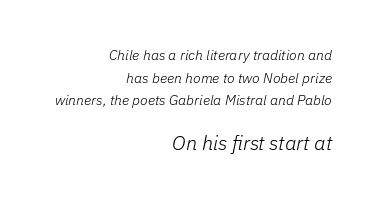
Here the second block reads like a headline and the first like body copy. Heft: none added — not bold. The glyphs are unaccompanied by any horizontal stroke below them. Notice how the passage keeps a crisp vertical edge on the right only. Does the lettering tilt? It does — this is italic. In terms of letterspacing, this is plain default setting.
